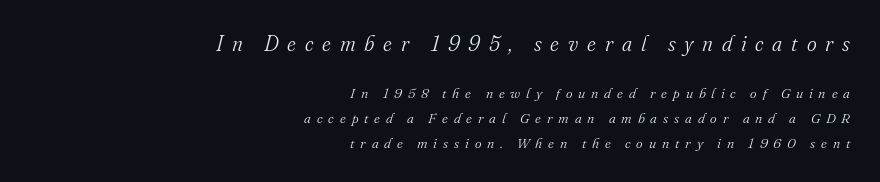
The image shows 21 px text type, italic (leaning right); set right-aligned, line spacing 1.77x, unusually wide letter spacing (+0.42 em), not underlined; the first (top) block is 1.5x larger.
